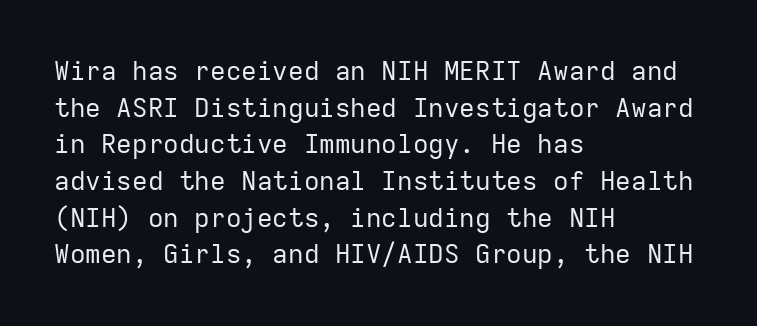
Q: Is the text bold? A: No.
Q: Is the text italic (slanted)? A: No, it is upright.
Q: Is the text underlined? A: No.
Q: How is the paragraph aligned? A: Left-aligned.
Q: Is the spacing between letters normal or unusually wide? A: Normal.
Q: Is the spacing between lines tight, normal or loose? A: Normal.
